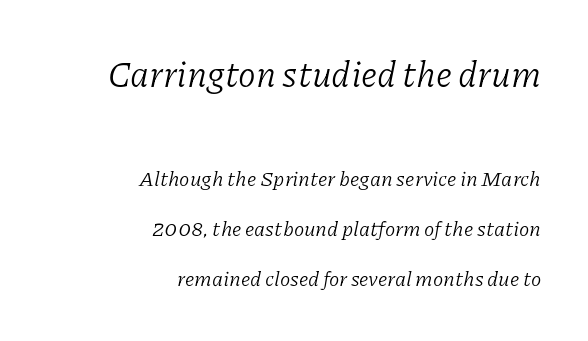
Line ends are locked; line starts wander. Each row of text sits above clean, open space. The letterforms sit shoulder to shoulder at normal distance. Successive baselines arrive slowly, with a big drop between each.
